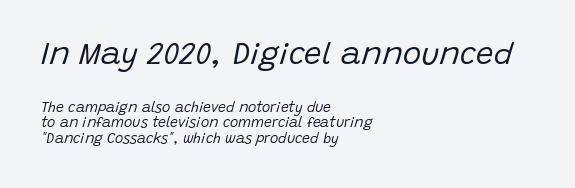
Is there much room between lines? No — they nearly touch. Each row of text sits above clean, open space. Is the block centered? No — it sits flush against the left margin. Weight: regular or lighter. An italicized treatment has been applied to the whole sample. This sample has the flowing, uneven cadence of proportional lettering.
